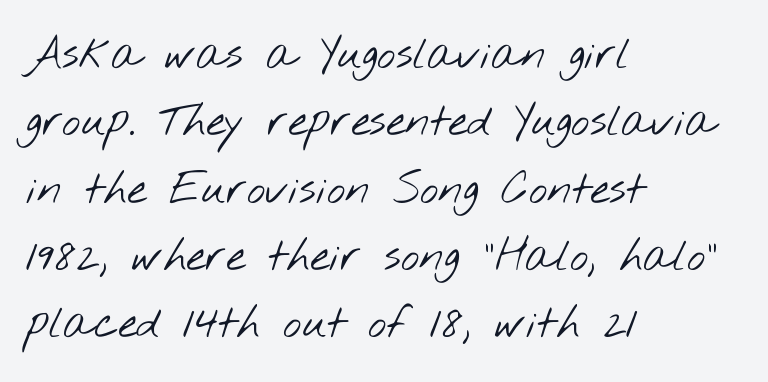
The setting favours the left margin, as ordinary paragraphs usually do. The type is set solid horizontally, with unmodified tracking. No heavy texture on the line: the type isn't bold. Spacing verdict: proportional, widths tailored to each character.
